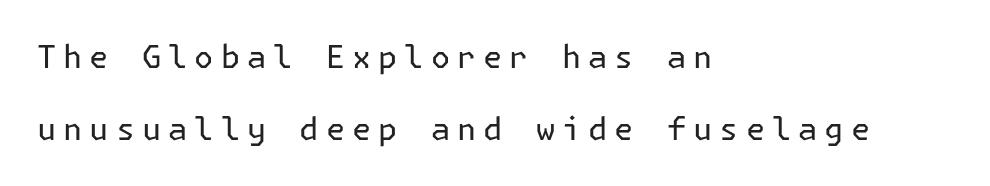
The image shows 32 px regular-weight sans-serif type, upright; set left-aligned, loose line spacing (2.25x), unusually wide letter spacing (+0.22 em), not underlined; low stroke contrast and a medium x-height.
